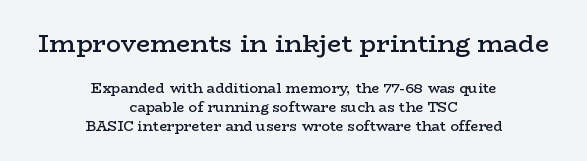
The image shows 25 px text type, upright; set centered, normal line spacing (1.36x), normal letter spacing, not underlined; the first (top) block is 1.79x larger.
